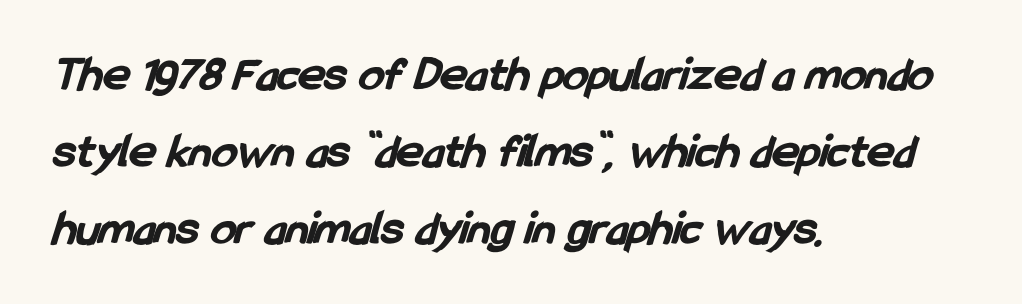
{"serif": "no", "bold": "yes", "weight": "bold", "width": "condensed", "stroke_contrast": "low", "x_height": "medium", "monospaced": "no", "underline": "no", "align": "left", "line_spacing": "normal", "line_spacing_ratio": 1.54, "letter_spacing": "normal", "letter_spacing_em": 0.0, "glyph_px": 50}
